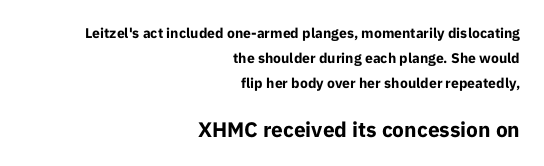
The image shows 21 px bold type, upright; set right-aligned, line spacing 1.79x, normal letter spacing, not underlined; the second (bottom) block is 1.5x larger.
